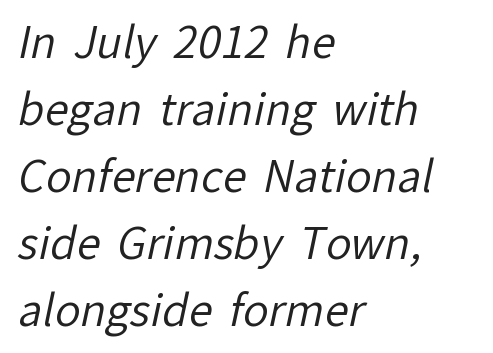
Q: Is the text bold? A: No.
Q: Is the typeface a serif or a sans-serif typeface? A: Sans-serif.
Q: Is the text underlined? A: No.
Q: How is the paragraph aligned? A: Left-aligned.
Q: Is the spacing between letters normal or unusually wide? A: Normal.
Q: Is the spacing between lines tight, normal or loose? A: Normal.
Q: Width (condensed, normal, or wide)? A: Normal.
Q: Stroke contrast? A: Low.
Q: x-height? A: Medium.
Q: Monospaced? A: No.
